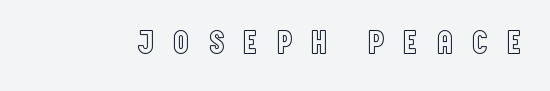
{"italic": "no", "width": "condensed", "x_height": "large", "monospaced": "no", "underline": "no", "letter_spacing": "wide", "letter_spacing_em": 0.5, "glyph_px": 34}
